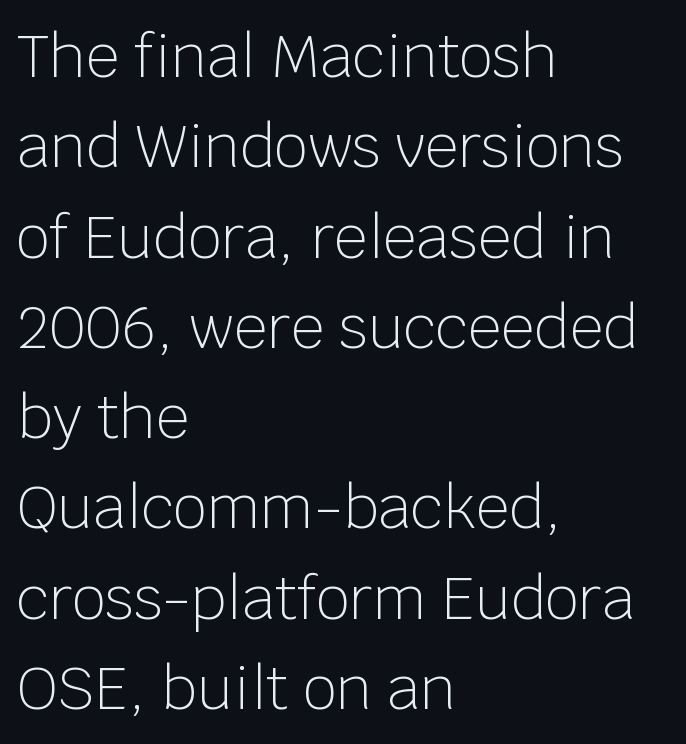
Q: Is the text bold? A: No.
Q: Is the text italic (slanted)? A: No, it is upright.
Q: Is the typeface a serif or a sans-serif typeface? A: Sans-serif.
Q: Is the text underlined? A: No.
Q: How is the paragraph aligned? A: Left-aligned.
Q: Is the spacing between letters normal or unusually wide? A: Normal.
Q: Is the spacing between lines tight, normal or loose? A: Normal.
Q: Width (condensed, normal, or wide)? A: Normal.
Q: Stroke contrast? A: Low.
Q: x-height? A: Large.
Q: Monospaced? A: No.
